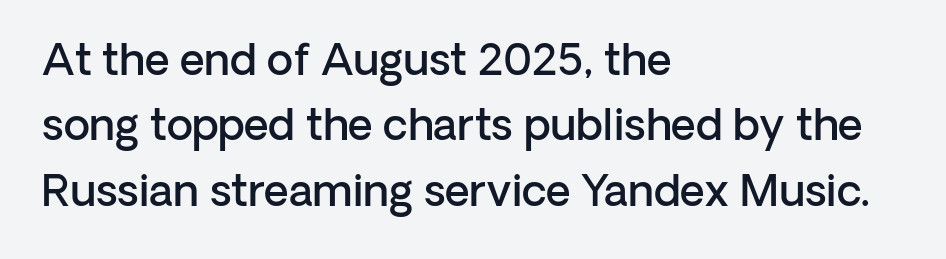
Q: Is the text bold? A: Semi-bold.
Q: Is the text italic (slanted)? A: No, it is upright.
Q: Is the typeface a serif or a sans-serif typeface? A: Sans-serif.
Q: Is the text underlined? A: No.
Q: How is the paragraph aligned? A: Left-aligned.
Q: Is the spacing between letters normal or unusually wide? A: Normal.
Q: Is the spacing between lines tight, normal or loose? A: Normal.
Q: Width (condensed, normal, or wide)? A: Normal.
Q: Stroke contrast? A: Low.
Q: x-height? A: Medium.
Q: Monospaced? A: No.
